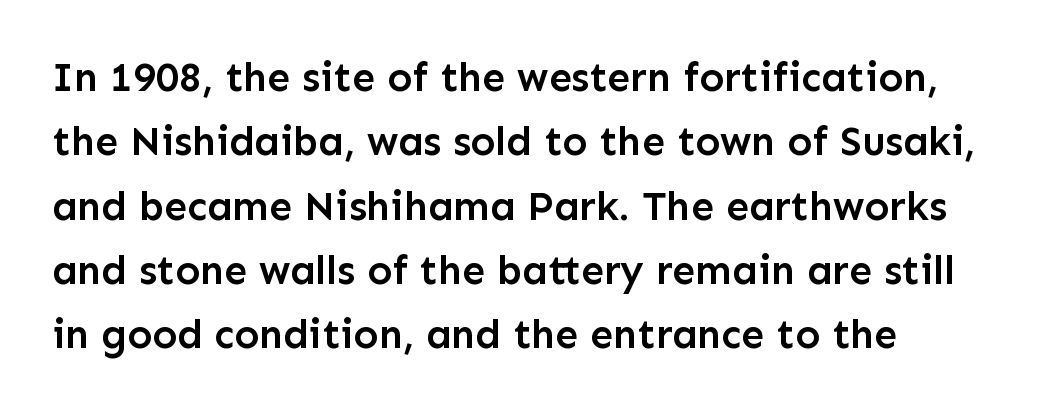
Q: Is the text bold? A: Semi-bold.
Q: Is the text italic (slanted)? A: No, it is upright.
Q: Is the typeface a serif or a sans-serif typeface? A: Sans-serif.
Q: Is the text underlined? A: No.
Q: How is the paragraph aligned? A: Left-aligned.
Q: Is the spacing between letters normal or unusually wide? A: Normal.
Q: Is the spacing between lines tight, normal or loose? A: Normal.
Q: Width (condensed, normal, or wide)? A: Normal.
Q: Stroke contrast? A: Low.
Q: x-height? A: Medium.
Q: Monospaced? A: No.
